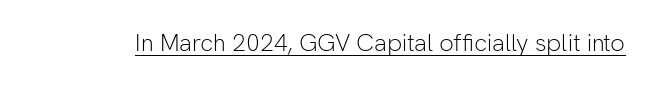
Q: Is the text bold? A: No.
Q: Is the text italic (slanted)? A: No, it is upright.
Q: Is the text underlined? A: Yes.
Q: Is the spacing between letters normal or unusually wide? A: Normal.
